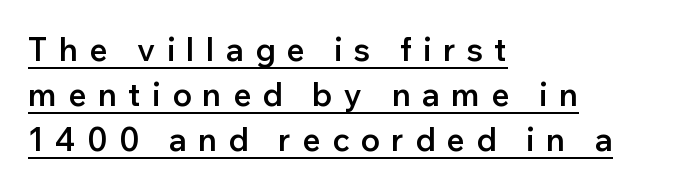
Q: Is the text bold? A: Semi-bold.
Q: Is the text italic (slanted)? A: No, it is upright.
Q: Is the typeface a serif or a sans-serif typeface? A: Sans-serif.
Q: Is the text underlined? A: Yes.
Q: How is the paragraph aligned? A: Left-aligned.
Q: Is the spacing between letters normal or unusually wide? A: Unusually wide.
Q: Is the spacing between lines tight, normal or loose? A: Normal.
Q: Width (condensed, normal, or wide)? A: Normal.
Q: Stroke contrast? A: Low.
Q: x-height? A: Medium.
Q: Monospaced? A: No.
